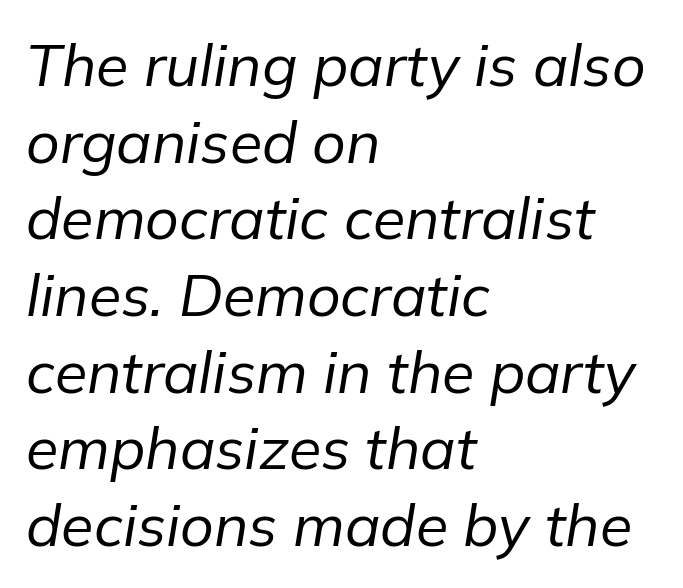
{"italic": "yes", "lean": "right", "slant_degrees": 9, "bold": "no", "weight": "regular", "width": "normal", "stroke_contrast": "low", "x_height": "medium", "monospaced": "no", "underline": "no", "align": "left", "line_spacing": "normal", "line_spacing_ratio": 1.3, "letter_spacing": "normal", "letter_spacing_em": 0.0, "glyph_px": 59}
